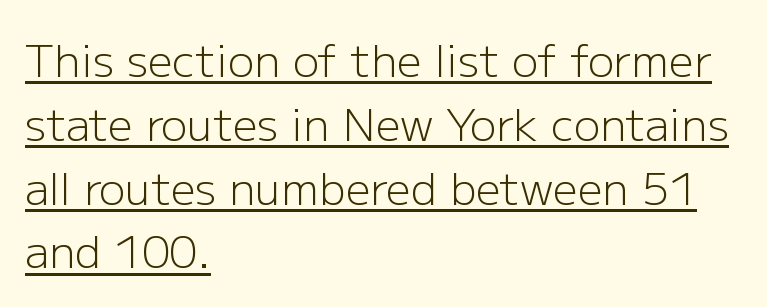
The image shows 44 px light sans-serif type, upright; set left-aligned, normal line spacing (1.45x), normal letter spacing, underlined; low stroke contrast and a medium x-height.
